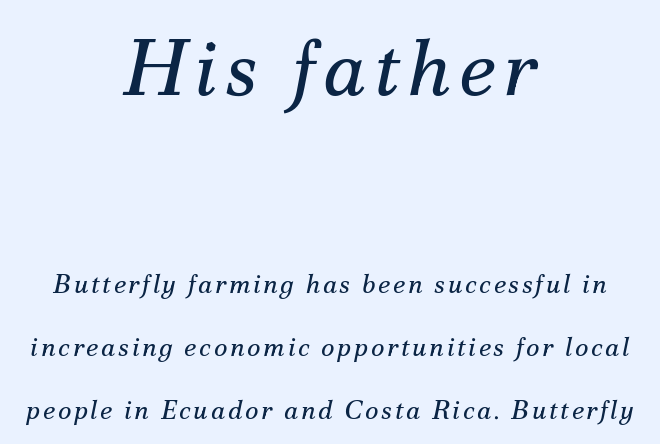
{"serif": "yes", "italic": "yes", "lean": "right", "slant_degrees": 12, "bold": "no", "weight": "regular", "width": "normal", "stroke_contrast": "medium", "x_height": "small", "monospaced": "no", "underline": "no", "align": "center", "line_spacing": "loose", "line_spacing_ratio": 2.41, "larger_block": "first", "size_ratio": 3.0, "glyph_px": 78}
